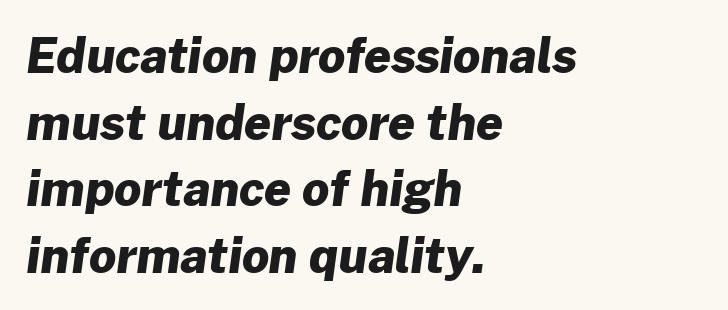
{"serif": "no", "bold": "yes", "weight": "heavy", "width": "normal", "stroke_contrast": "low", "x_height": "medium", "monospaced": "no", "underline": "no", "align": "left", "line_spacing": "normal", "line_spacing_ratio": 1.42, "letter_spacing": "normal", "letter_spacing_em": 0.0, "glyph_px": 47}
